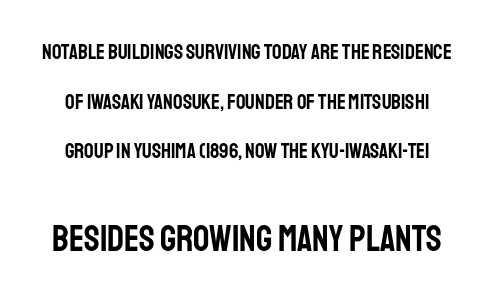
A bare baseline throughout the passage. The glyphs in this specimen are sans serif. Quick note: interline space is abundant. Do the characters align in a grid? No, the font is proportional. Posture: vertical.
